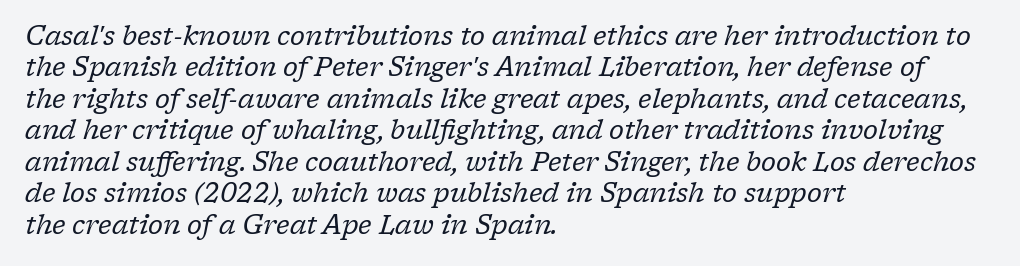
Q: Is the text bold? A: No.
Q: Is the text italic (slanted)? A: Yes, it leans right by about 17 degrees.
Q: Is the text underlined? A: No.
Q: How is the paragraph aligned? A: Left-aligned.
Q: Is the spacing between letters normal or unusually wide? A: Normal.
